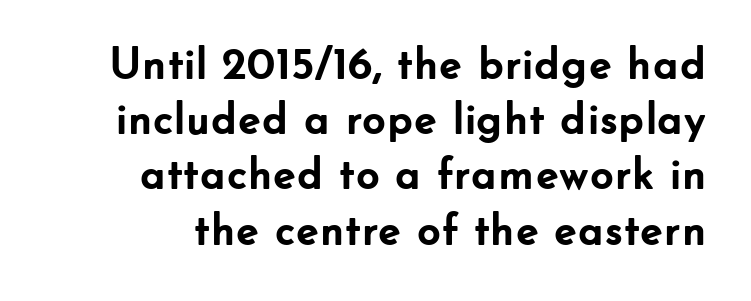
The image shows 46 px semibold sans-serif type, upright; set line spacing 1.2x, normal letter spacing, not underlined; low stroke contrast and a small x-height.
